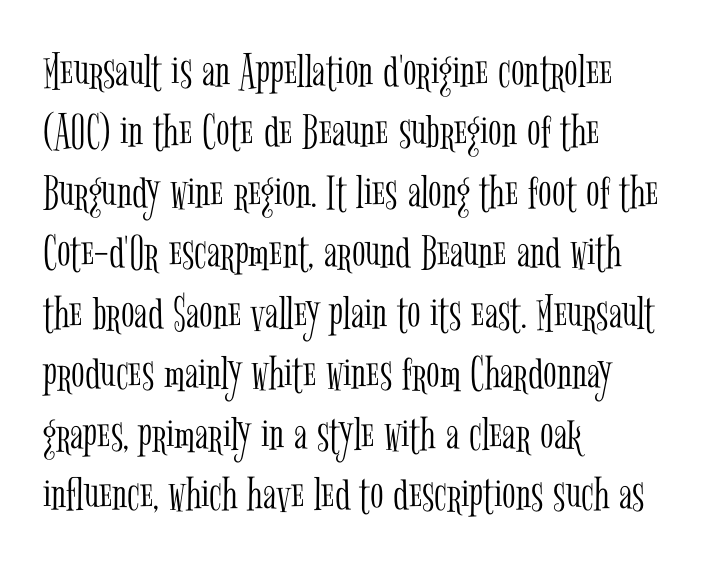
The image shows 50 px light, condensed serif type, upright; set left-aligned, line spacing 1.21x, normal letter spacing, not underlined; low stroke contrast and a medium x-height.
